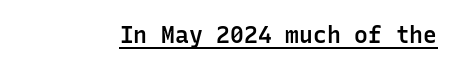
{"italic": "no", "bold": "semi", "underline": "yes", "letter_spacing": "normal", "letter_spacing_em": 0.0, "glyph_px": 23}
